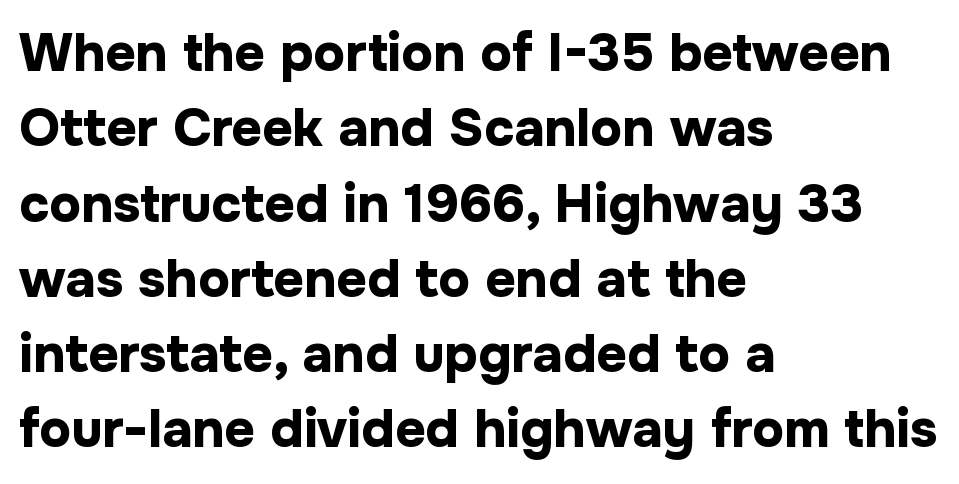
Q: Is the text bold? A: Yes.
Q: Is the text italic (slanted)? A: No, it is upright.
Q: Is the typeface a serif or a sans-serif typeface? A: Sans-serif.
Q: Is the text underlined? A: No.
Q: How is the paragraph aligned? A: Left-aligned.
Q: Is the spacing between letters normal or unusually wide? A: Normal.
Q: Is the spacing between lines tight, normal or loose? A: Normal.
Q: Width (condensed, normal, or wide)? A: Normal.
Q: Stroke contrast? A: Low.
Q: x-height? A: Medium.
Q: Monospaced? A: No.
